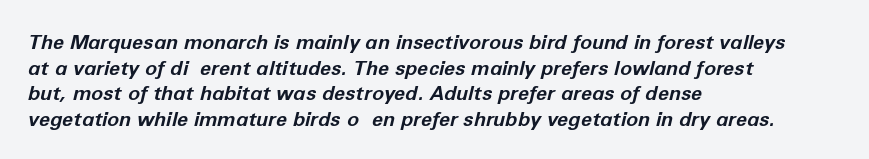
Any mark beneath the type? The region is blank. The axis of the letterforms is tilted away from vertical. Default kerning and tracking; the words read as compact shapes. Evenly set lines give the paragraph a standard silhouette. A dark, heavy texture on the line: the type is bold. Visually the block forms a straight wall on the left and a jagged coastline on the right.
